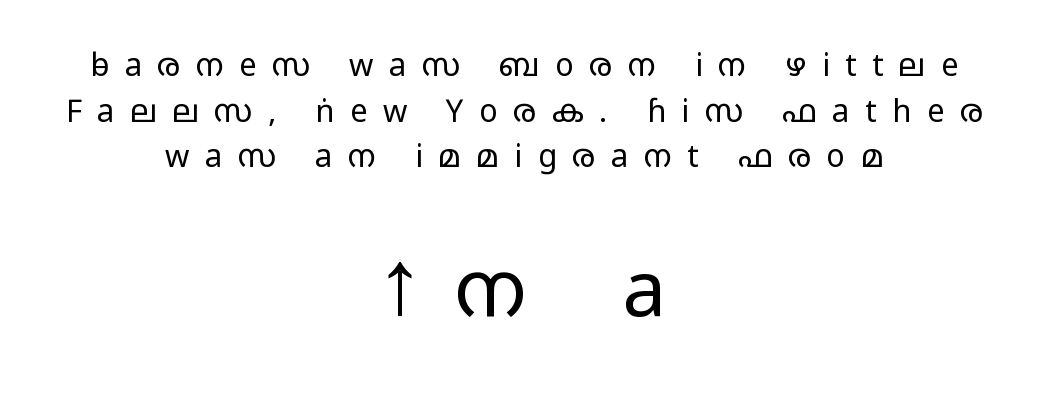
{"serif": "no", "italic": "no", "bold": "no", "weight": "light", "width": "wide", "stroke_contrast": "low", "x_height": "medium", "monospaced": "no", "underline": "no", "align": "center", "line_spacing": "normal", "line_spacing_ratio": 1.47, "letter_spacing": "wide", "letter_spacing_em": 0.5, "larger_block": "second", "size_ratio": 2.48, "glyph_px": 77}
